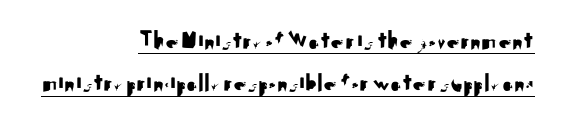
{"italic": "no", "underline": "yes", "align": "right", "line_spacing": "normal", "line_spacing_ratio": 1.63, "letter_spacing": "normal", "letter_spacing_em": 0.0, "glyph_px": 26}
